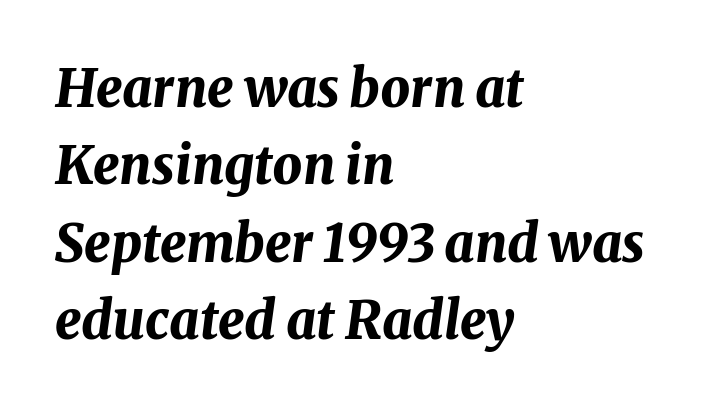
Vertical spacing — default. Check the space under the baseline: it is left empty. Chunky letters — that's bold for sure. A typesetter would call this proportional, since set widths differ per character. Here the glyphs are tracked normally, forming tight word shapes.
